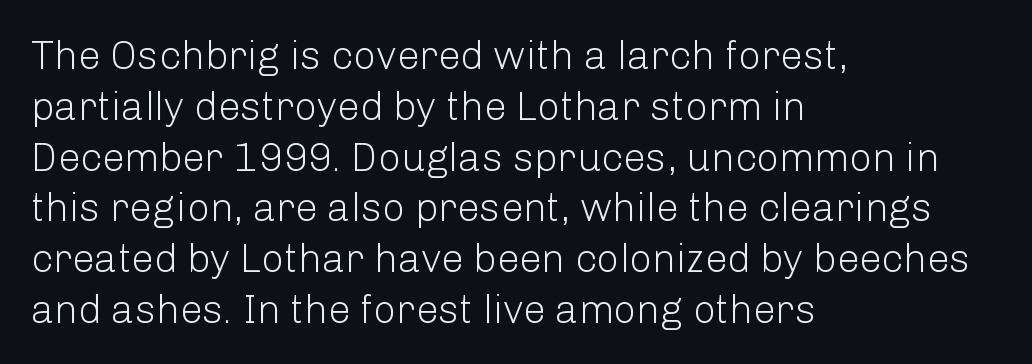
{"serif": "no", "italic": "no", "bold": "no", "weight": "light", "width": "normal", "stroke_contrast": "low", "x_height": "medium", "monospaced": "no", "underline": "no", "align": "left", "line_spacing": "normal", "line_spacing_ratio": 1.27, "letter_spacing": "normal", "letter_spacing_em": 0.0, "glyph_px": 40}
